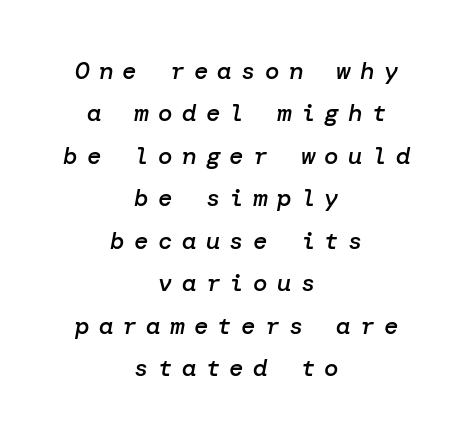
The image shows 24 px text type, italic (leaning right); set centered, line spacing 1.77x, unusually wide letter spacing (+0.39 em), not underlined.
